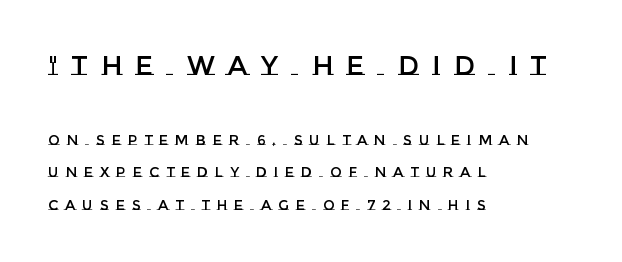
The image shows 27 px text type, upright; set left-aligned, loose line spacing (2.29x), unusually wide letter spacing (+0.49 em), not underlined; the first (top) block is 1.93x larger.
